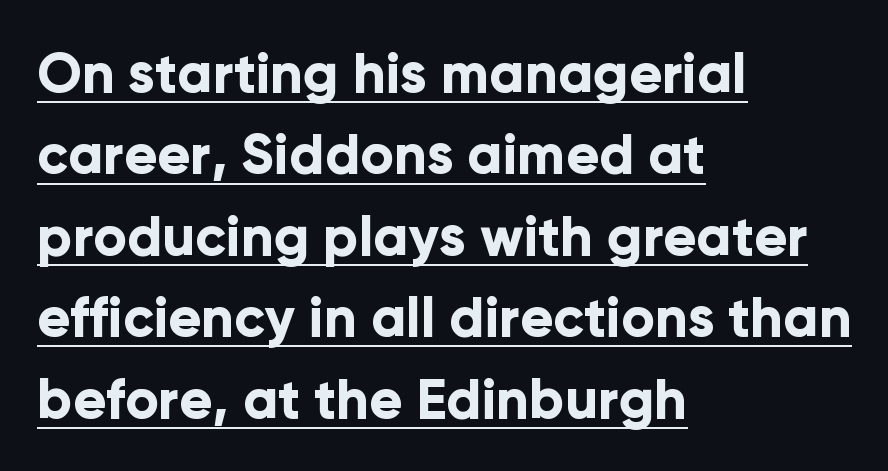
{"serif": "no", "italic": "no", "bold": "yes", "weight": "bold", "width": "normal", "stroke_contrast": "low", "x_height": "medium", "monospaced": "no", "underline": "yes", "align": "left", "line_spacing": "normal", "line_spacing_ratio": 1.48, "letter_spacing": "normal", "letter_spacing_em": 0.0, "glyph_px": 55}
